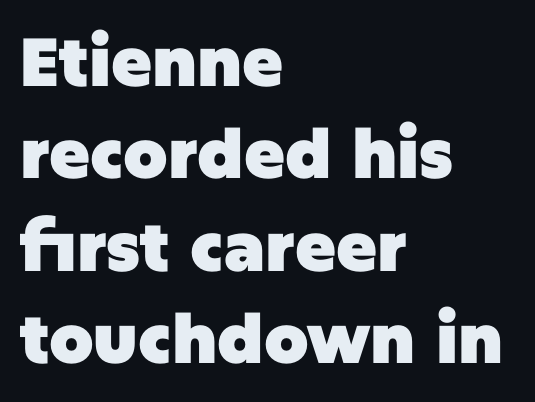
Q: Is the text bold? A: Yes.
Q: Is the text italic (slanted)? A: No, it is upright.
Q: Is the typeface a serif or a sans-serif typeface? A: Sans-serif.
Q: Is the text underlined? A: No.
Q: How is the paragraph aligned? A: Left-aligned.
Q: Is the spacing between letters normal or unusually wide? A: Normal.
Q: Is the spacing between lines tight, normal or loose? A: Normal.
Q: Width (condensed, normal, or wide)? A: Normal.
Q: Stroke contrast? A: Low.
Q: x-height? A: Large.
Q: Monospaced? A: No.
